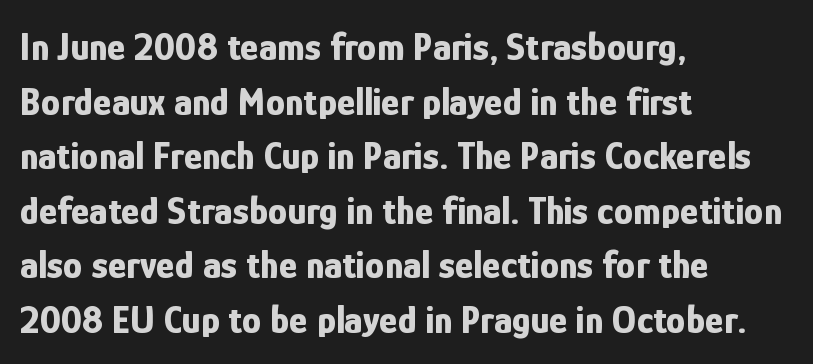
Is the type bold? Yes — the strokes are clearly thick and heavy. The glyphs in this specimen are sans serif. Proportional: the letters do not fall into vertical columns. The rendering anchors every line to the left-hand side.
